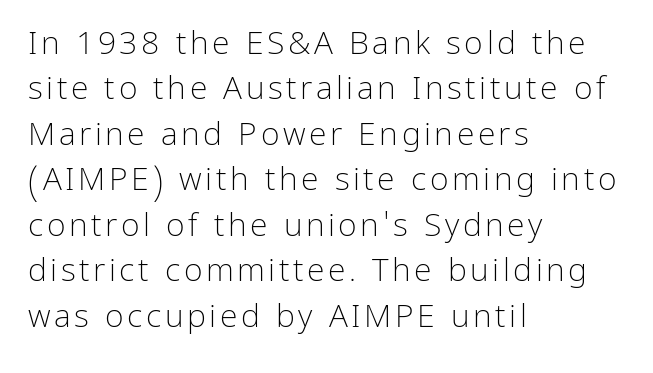
{"serif": "no", "italic": "no", "bold": "no", "weight": "light", "width": "normal", "stroke_contrast": "low", "x_height": "medium", "monospaced": "no", "underline": "no", "align": "left", "line_spacing": "normal", "line_spacing_ratio": 1.42, "glyph_px": 32}
